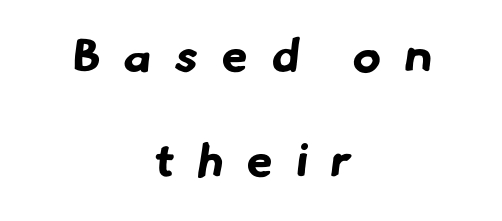
{"serif": "no", "bold": "yes", "weight": "bold", "width": "normal", "stroke_contrast": "low", "x_height": "small", "monospaced": "no", "underline": "no", "align": "center", "line_spacing": "loose", "line_spacing_ratio": 2.23, "letter_spacing": "wide", "letter_spacing_em": 0.5, "glyph_px": 47}
